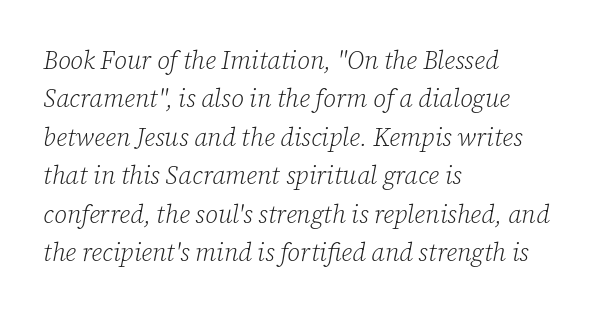
Q: Is the text bold? A: No.
Q: Is the text italic (slanted)? A: Yes, it leans right by about 12 degrees.
Q: Is the text underlined? A: No.
Q: How is the paragraph aligned? A: Left-aligned.
Q: Is the spacing between letters normal or unusually wide? A: Normal.
Q: Is the spacing between lines tight, normal or loose? A: Normal.
